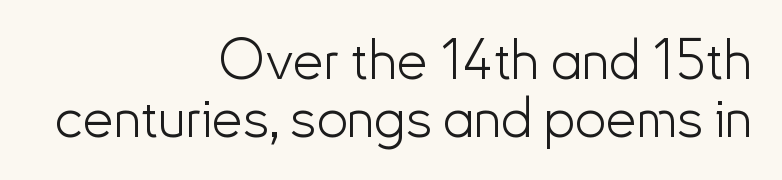
Weight: not bold — regular or lighter. A typesetter would call this zero additional tracking. Typeset ragged left — the right edge is the straight one. Do the letters lean? They stand straight. A sans-serif font was chosen for this passage.
